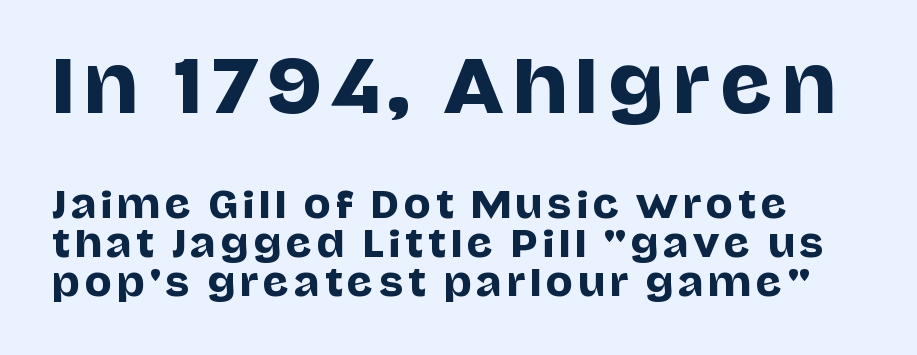
Two sizes are in play, and the larger belongs to the first block. Plain, unruled lines of type. You could not count columns in this text — the font is proportionally spaced. Rows of type sit shoulder to shoulder in the vertical direction. Letterform terminals end flat and unadorned throughout the passage. The lettering holds an erect, upright posture throughout.
